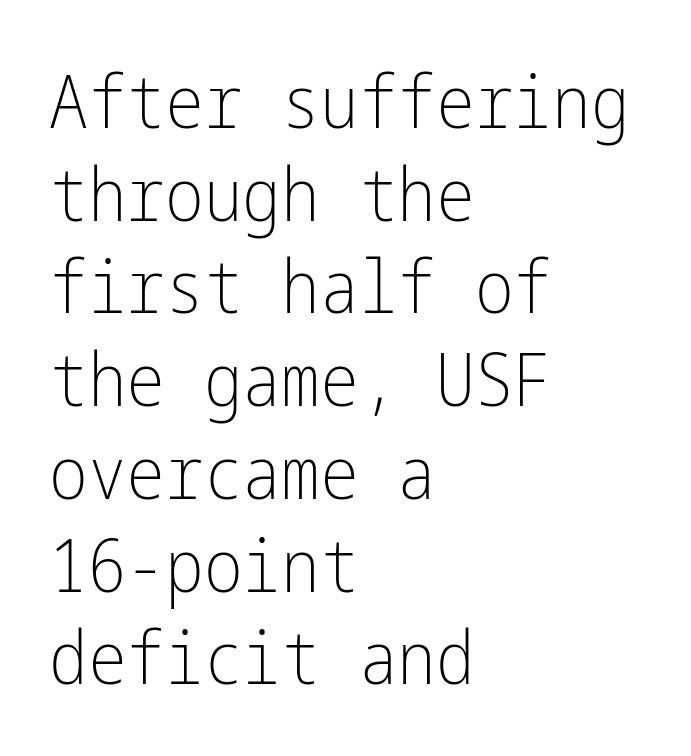
Q: Is the text bold? A: No.
Q: Is the text italic (slanted)? A: No, it is upright.
Q: Is the typeface a serif or a sans-serif typeface? A: Sans-serif.
Q: Is the text underlined? A: No.
Q: How is the paragraph aligned? A: Left-aligned.
Q: Is the spacing between letters normal or unusually wide? A: Normal.
Q: Is the spacing between lines tight, normal or loose? A: Normal.
Q: Width (condensed, normal, or wide)? A: Condensed.
Q: Stroke contrast? A: Low.
Q: x-height? A: Medium.
